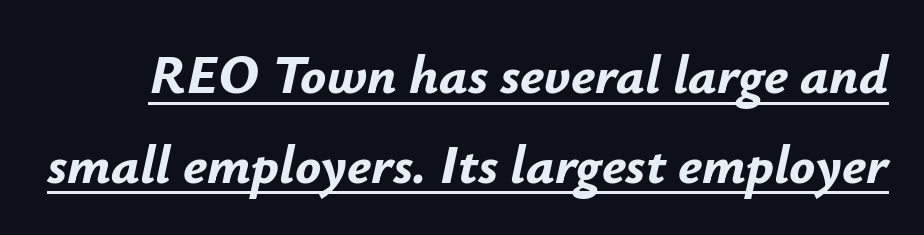
Do the characters align in a grid? No, the font is proportional. Short note: letters normally spaced. Underlining? Definitely there. The passage shown leans; its letterforms are oblique. Does the leading feel generous? No, just average.
